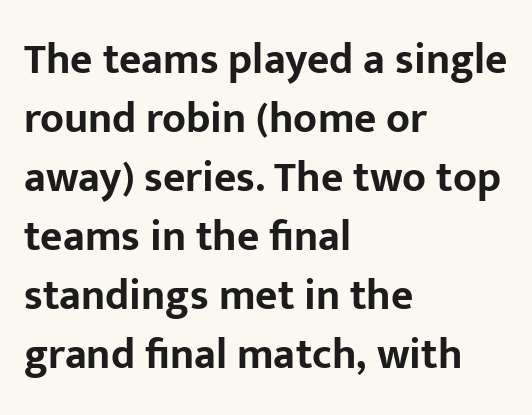
{"serif": "no", "italic": "no", "bold": "yes", "weight": "bold", "width": "normal", "stroke_contrast": "low", "x_height": "medium", "monospaced": "no", "underline": "no", "align": "left", "line_spacing": "normal", "line_spacing_ratio": 1.37, "letter_spacing": "normal", "letter_spacing_em": 0.0, "glyph_px": 43}
